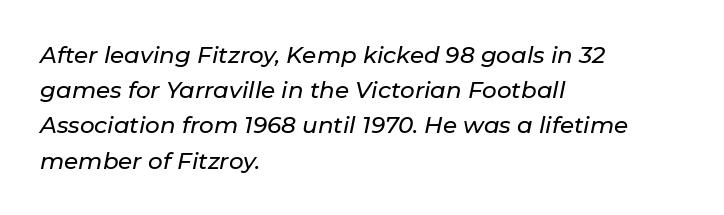
{"italic": "yes", "lean": "right", "slant_degrees": 11, "underline": "no", "align": "left", "line_spacing": "normal", "line_spacing_ratio": 1.53, "letter_spacing": "normal", "letter_spacing_em": 0.0, "glyph_px": 23}
